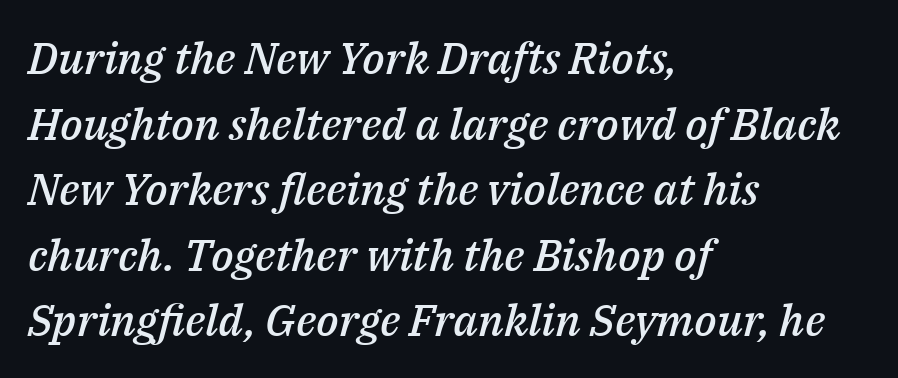
{"italic": "yes", "lean": "right", "slant_degrees": 14, "bold": "semi", "weight": "semibold", "width": "normal", "stroke_contrast": "medium", "x_height": "medium", "monospaced": "no", "underline": "no", "align": "left", "line_spacing": "normal", "line_spacing_ratio": 1.49, "letter_spacing": "normal", "letter_spacing_em": 0.0, "glyph_px": 44}
